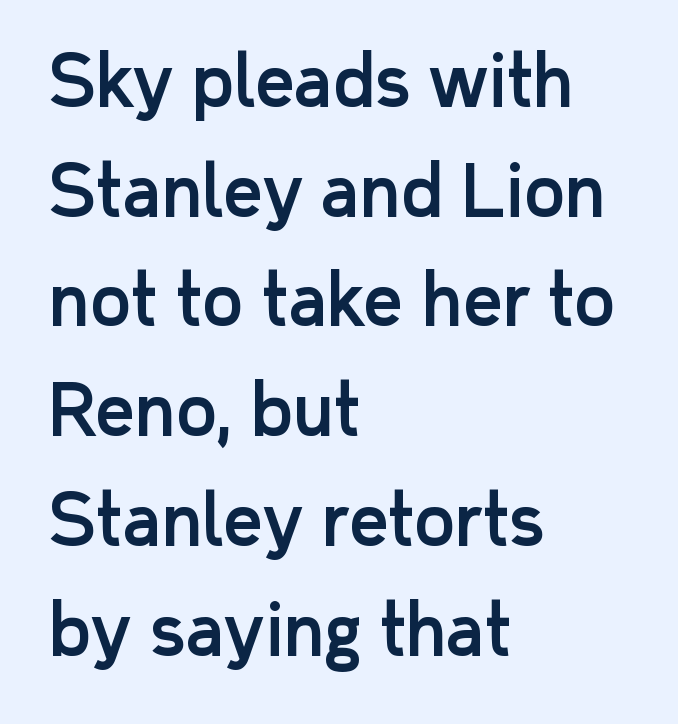
In terms of posture, this sample is upright. You could call the tracking neutral — neither tight nor loose. Letters rest on an invisible, unmarked baseline. The rendering uses a moderate line-height, typical for paragraphs. The face used here is a sans, in the tradition of grotesques and geometrics. Spacing verdict: proportional, widths tailored to each character.
